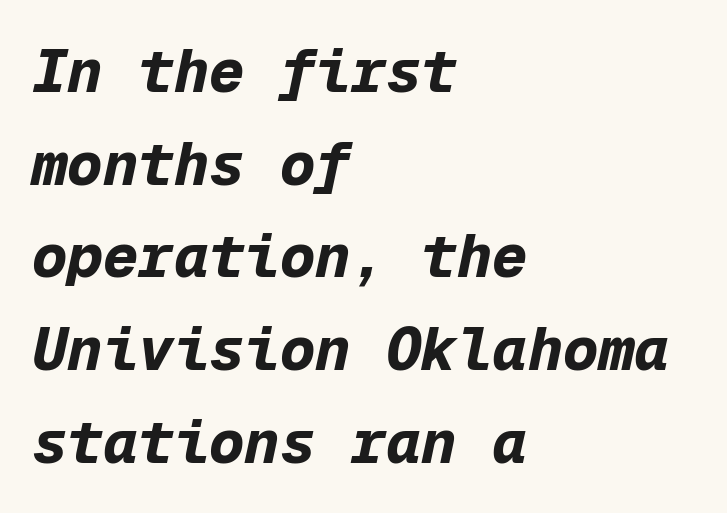
Horizontally, the lines are justified to the leading edge only. Its strokes are broad and dark, the hallmark of bold type. Only glyphs here, with clear space below each row. Emphasis-style slanted type is in use. Here the designer chose a console-style face with uniform glyph widths.
